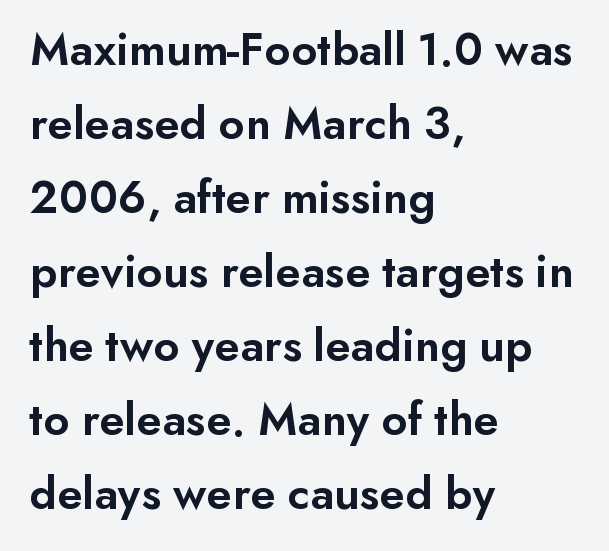
The image shows 48 px semibold sans-serif type, upright; set left-aligned, normal line spacing (1.54x), normal letter spacing, not underlined; low stroke contrast and a small x-height.
